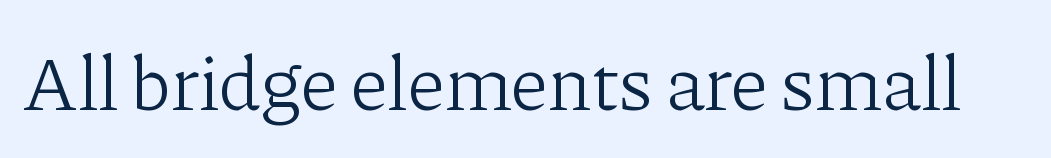
The image shows 78 px light serif type, upright; set normal letter spacing, not underlined; low stroke contrast and a medium x-height.
